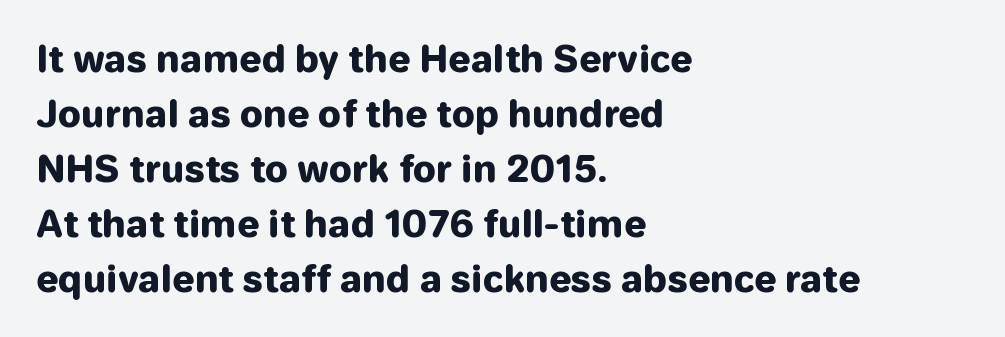
{"serif": "no", "italic": "no", "bold": "yes", "weight": "heavy", "width": "normal", "stroke_contrast": "low", "x_height": "medium", "monospaced": "no", "underline": "no", "align": "left", "line_spacing": "normal", "line_spacing_ratio": 1.53, "letter_spacing": "normal", "letter_spacing_em": 0.0, "glyph_px": 36}
